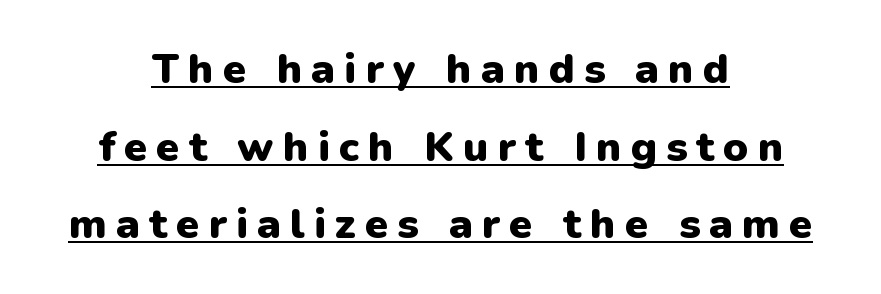
Honestly, the underline is the first thing you notice here. A full-strength bold gives these letters their thick strokes. Where is the straight margin? There isn't one; the lines are centered. The axis of the letterforms is exactly vertical.
